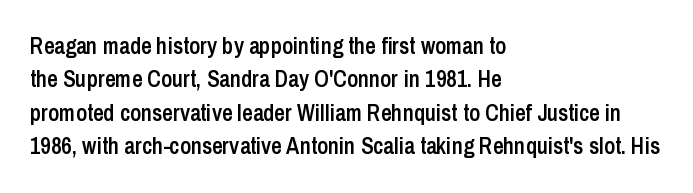
{"italic": "no", "bold": "semi", "underline": "no", "align": "left", "line_spacing": "normal", "line_spacing_ratio": 1.45, "letter_spacing": "normal", "letter_spacing_em": 0.0, "glyph_px": 23}
